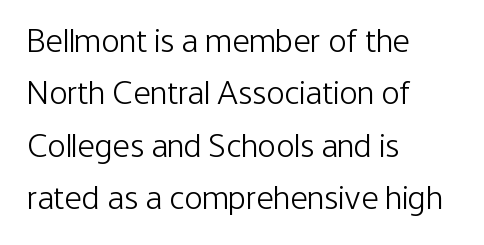
Q: Is the text bold? A: No.
Q: Is the text italic (slanted)? A: No, it is upright.
Q: Is the typeface a serif or a sans-serif typeface? A: Sans-serif.
Q: Is the text underlined? A: No.
Q: How is the paragraph aligned? A: Left-aligned.
Q: Is the spacing between letters normal or unusually wide? A: Normal.
Q: Is the spacing between lines tight, normal or loose? A: Normal.
Q: Width (condensed, normal, or wide)? A: Condensed.
Q: Stroke contrast? A: Low.
Q: x-height? A: Medium.
Q: Monospaced? A: No.
